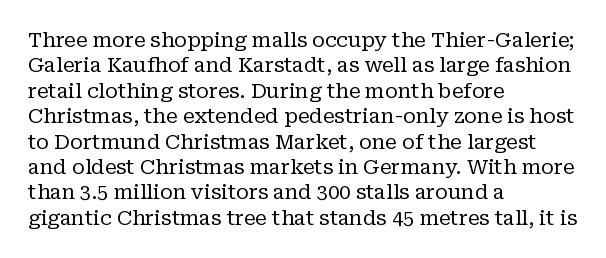
The rows are spaced the way most documents space them. Weight: in the light-to-regular range. Each word holds together tightly as a unit, with standard inter-letter gaps. Nobody drew a line under any word here.
